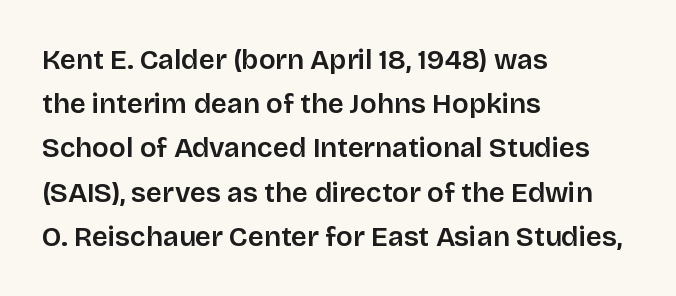
The face used here is a semibold: visibly heavier than regular, lighter than bold. The letters stand upright; this is a roman face. The font family rendered here belongs to the sans-serif group. Evenly set lines give the paragraph a standard silhouette. The passage is arranged the way most books set body copy — flush left.
